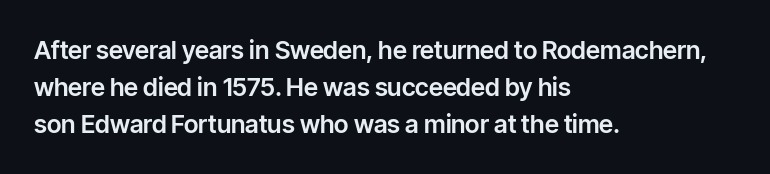
Q: Is the text italic (slanted)? A: No, it is upright.
Q: Is the text underlined? A: No.
Q: How is the paragraph aligned? A: Left-aligned.
Q: Is the spacing between letters normal or unusually wide? A: Normal.
Q: Is the spacing between lines tight, normal or loose? A: Normal.
